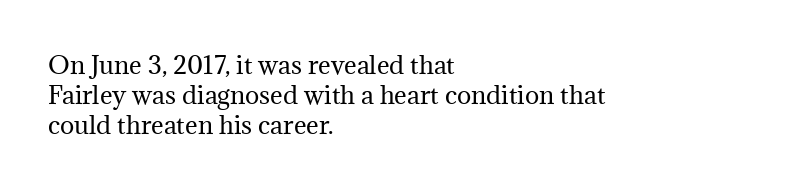
{"italic": "no", "bold": "no", "underline": "no", "align": "left", "line_spacing": "normal", "line_spacing_ratio": 1.26, "letter_spacing": "normal", "letter_spacing_em": 0.0, "glyph_px": 24}
